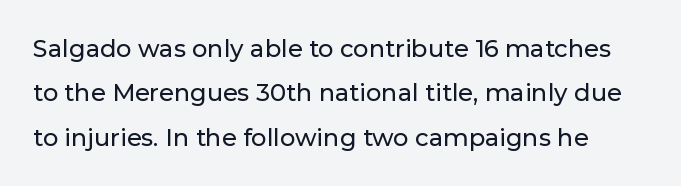
Bare-footed words on every line. A typesetter would mark this as roman, not italic. Tracking here is standard; glyphs follow each other at the usual distance.
